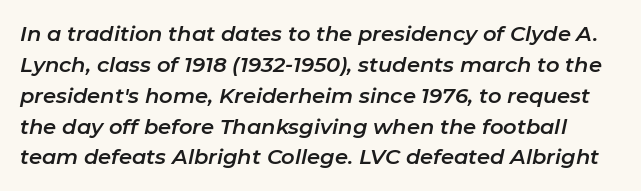
Q: Is the text italic (slanted)? A: Yes, it leans right by about 11 degrees.
Q: Is the text underlined? A: No.
Q: Is the spacing between letters normal or unusually wide? A: Normal.
Q: Is the spacing between lines tight, normal or loose? A: Normal.
